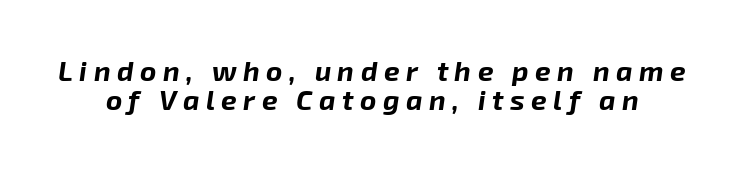
The image shows 28 px bold type, italic (leaning right); set tight line spacing (1.05x), unusually wide letter spacing (+0.23 em), not underlined; low stroke contrast and a medium x-height.
